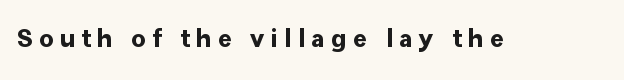
{"italic": "no", "bold": "yes", "underline": "no", "letter_spacing": "wide", "letter_spacing_em": 0.24, "glyph_px": 26}
